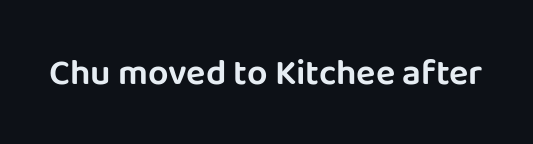
The image shows 36 px sans-serif type, upright; set normal letter spacing, not underlined; low stroke contrast and a large x-height.
